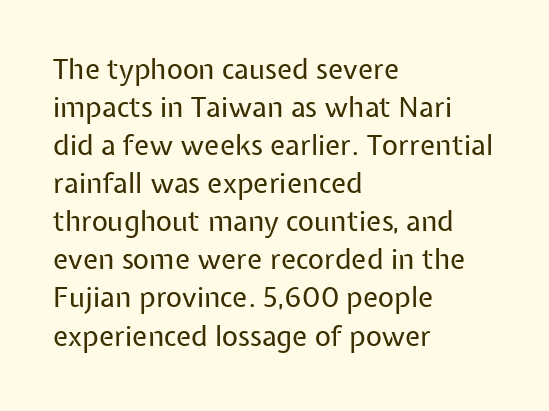
{"serif": "no", "italic": "no", "bold": "no", "weight": "regular", "width": "normal", "stroke_contrast": "low", "x_height": "medium", "monospaced": "no", "underline": "no", "align": "left", "line_spacing": "normal", "line_spacing_ratio": 1.36, "letter_spacing": "normal", "letter_spacing_em": 0.0, "glyph_px": 28}
